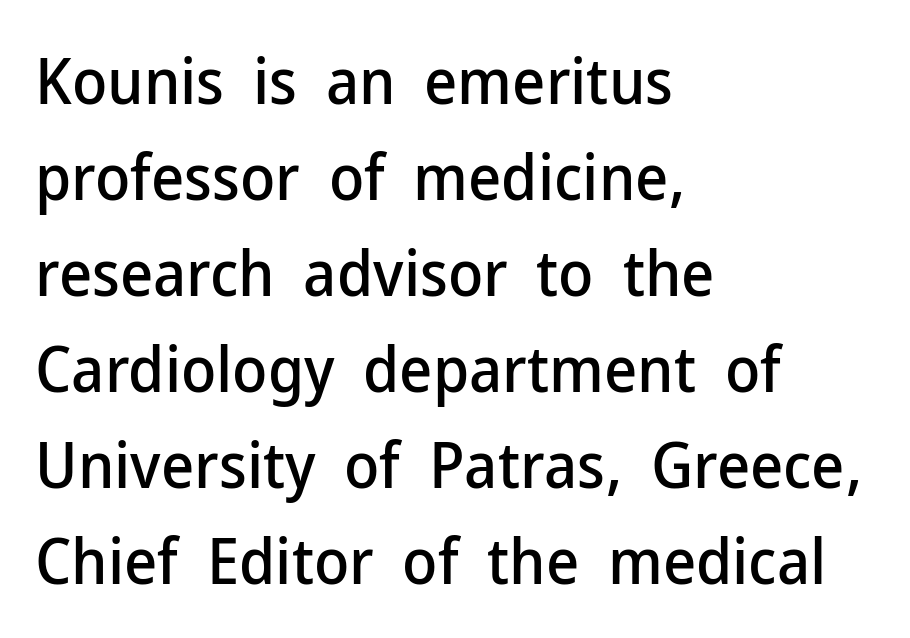
Q: Is the text italic (slanted)? A: No, it is upright.
Q: Is the typeface a serif or a sans-serif typeface? A: Sans-serif.
Q: Is the text underlined? A: No.
Q: How is the paragraph aligned? A: Left-aligned.
Q: Is the spacing between letters normal or unusually wide? A: Normal.
Q: Is the spacing between lines tight, normal or loose? A: Normal.
Q: Width (condensed, normal, or wide)? A: Normal.
Q: Stroke contrast? A: Low.
Q: x-height? A: Medium.
Q: Monospaced? A: No.
